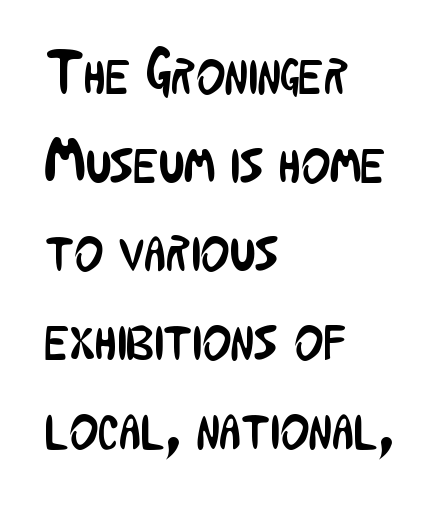
This sample uses an upright cut, with every glyph sitting square on the baseline. The space directly below the letters is spotless. Check where the strokes stop: nothing finishes them off — pure sans. A typesetter would call this proportional, since set widths differ per character. The letters look calm and open, with moderate or lighter stems. Regular leading.
